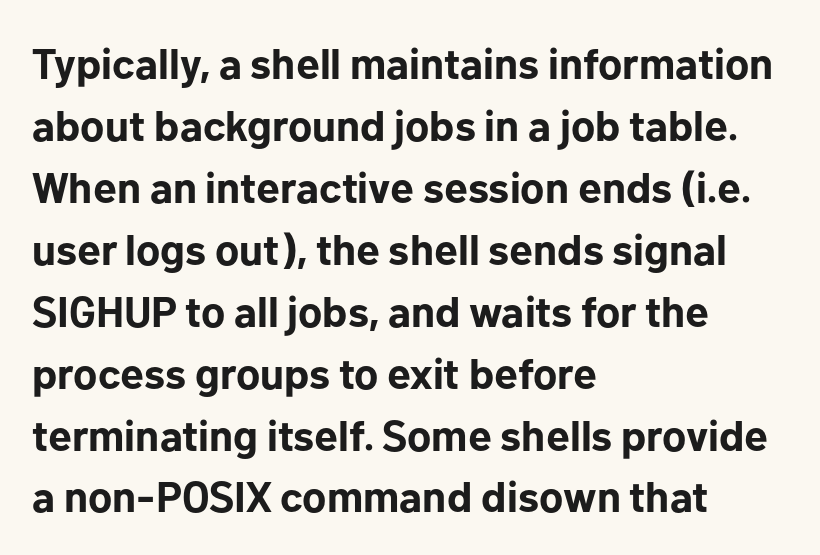
Q: Is the text bold? A: Yes.
Q: Is the text italic (slanted)? A: No, it is upright.
Q: Is the typeface a serif or a sans-serif typeface? A: Sans-serif.
Q: Is the text underlined? A: No.
Q: How is the paragraph aligned? A: Left-aligned.
Q: Is the spacing between letters normal or unusually wide? A: Normal.
Q: Is the spacing between lines tight, normal or loose? A: Normal.
Q: Width (condensed, normal, or wide)? A: Normal.
Q: Stroke contrast? A: Low.
Q: x-height? A: Medium.
Q: Monospaced? A: No.
